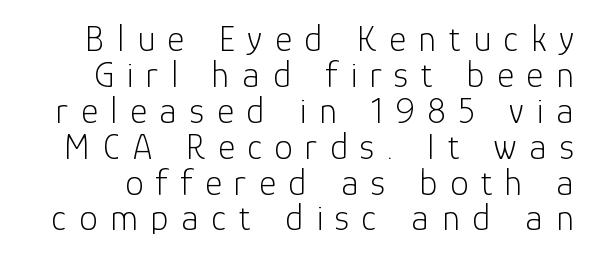
{"serif": "no", "italic": "no", "bold": "no", "weight": "light", "width": "normal", "stroke_contrast": "low", "x_height": "medium", "monospaced": "no", "underline": "no", "line_spacing": "tight", "line_spacing_ratio": 0.97, "letter_spacing": "wide", "letter_spacing_em": 0.34, "glyph_px": 37}
